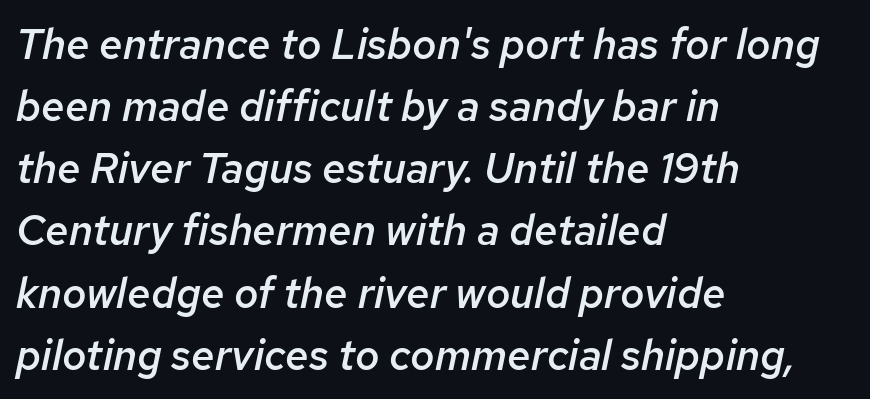
Q: Is the text bold? A: Semi-bold.
Q: Is the text italic (slanted)? A: Yes, it leans right by about 12 degrees.
Q: Is the text underlined? A: No.
Q: How is the paragraph aligned? A: Left-aligned.
Q: Is the spacing between letters normal or unusually wide? A: Normal.
Q: Is the spacing between lines tight, normal or loose? A: Normal.
Q: Width (condensed, normal, or wide)? A: Normal.
Q: Stroke contrast? A: Low.
Q: x-height? A: Medium.
Q: Monospaced? A: No.
